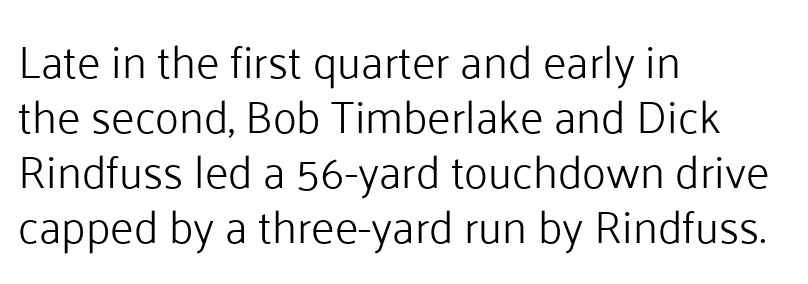
Q: Is the text bold? A: No.
Q: Is the text italic (slanted)? A: No, it is upright.
Q: Is the typeface a serif or a sans-serif typeface? A: Sans-serif.
Q: Is the text underlined? A: No.
Q: How is the paragraph aligned? A: Left-aligned.
Q: Is the spacing between letters normal or unusually wide? A: Normal.
Q: Width (condensed, normal, or wide)? A: Normal.
Q: Stroke contrast? A: Low.
Q: x-height? A: Medium.
Q: Monospaced? A: No.
